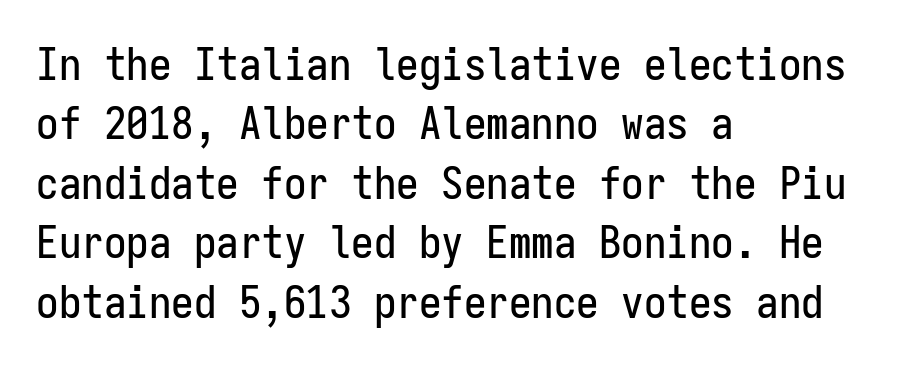
Q: Is the text italic (slanted)? A: No, it is upright.
Q: Is the typeface a serif or a sans-serif typeface? A: Sans-serif.
Q: Is the text underlined? A: No.
Q: How is the paragraph aligned? A: Left-aligned.
Q: Is the spacing between letters normal or unusually wide? A: Normal.
Q: Is the spacing between lines tight, normal or loose? A: Normal.
Q: Width (condensed, normal, or wide)? A: Condensed.
Q: Stroke contrast? A: Low.
Q: x-height? A: Medium.
Q: Monospaced? A: Yes.
